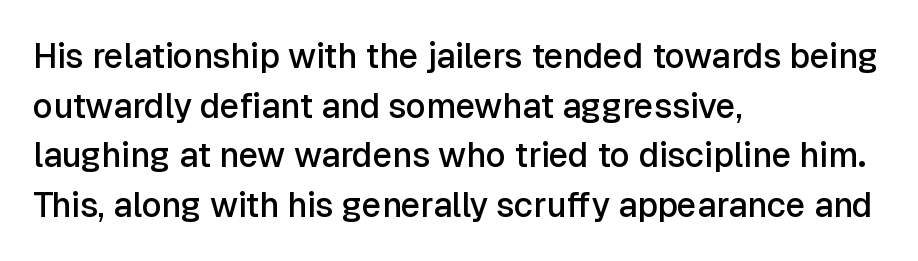
Q: Is the text bold? A: Semi-bold.
Q: Is the text italic (slanted)? A: No, it is upright.
Q: Is the typeface a serif or a sans-serif typeface? A: Sans-serif.
Q: Is the text underlined? A: No.
Q: How is the paragraph aligned? A: Left-aligned.
Q: Is the spacing between letters normal or unusually wide? A: Normal.
Q: Is the spacing between lines tight, normal or loose? A: Normal.
Q: Width (condensed, normal, or wide)? A: Normal.
Q: Stroke contrast? A: Low.
Q: x-height? A: Medium.
Q: Monospaced? A: No.
